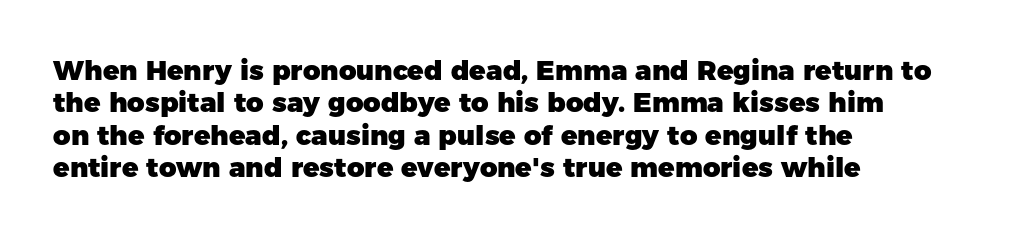
Q: Is the text bold? A: Yes.
Q: Is the text italic (slanted)? A: No, it is upright.
Q: Is the text underlined? A: No.
Q: How is the paragraph aligned? A: Left-aligned.
Q: Is the spacing between letters normal or unusually wide? A: Normal.
